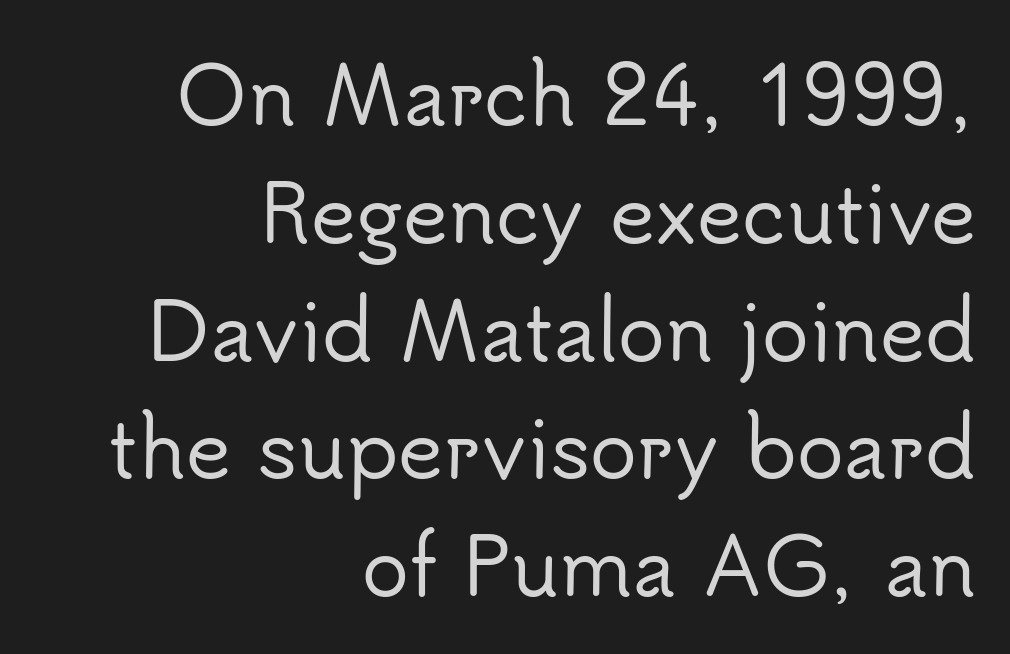
Q: Is the text italic (slanted)? A: No, it is upright.
Q: Is the typeface a serif or a sans-serif typeface? A: Sans-serif.
Q: Is the text underlined? A: No.
Q: How is the paragraph aligned? A: Right-aligned.
Q: Is the spacing between letters normal or unusually wide? A: Normal.
Q: Is the spacing between lines tight, normal or loose? A: Normal.
Q: Width (condensed, normal, or wide)? A: Normal.
Q: Stroke contrast? A: Low.
Q: x-height? A: Small.
Q: Monospaced? A: No.
